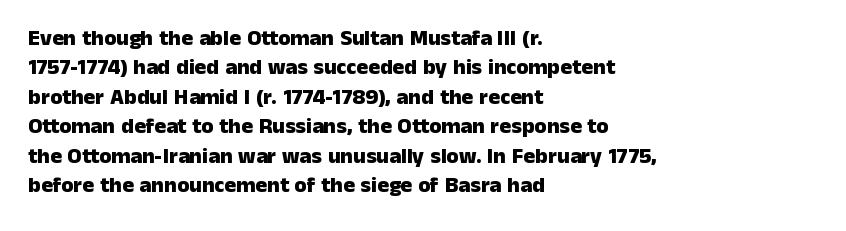
The vertical gap from one line to the next is medium. The rendering uses a bold face; every stroke is thick and dark. When letters stand straight like this, we call the style roman or upright. A typesetter would call this zero additional tracking.
